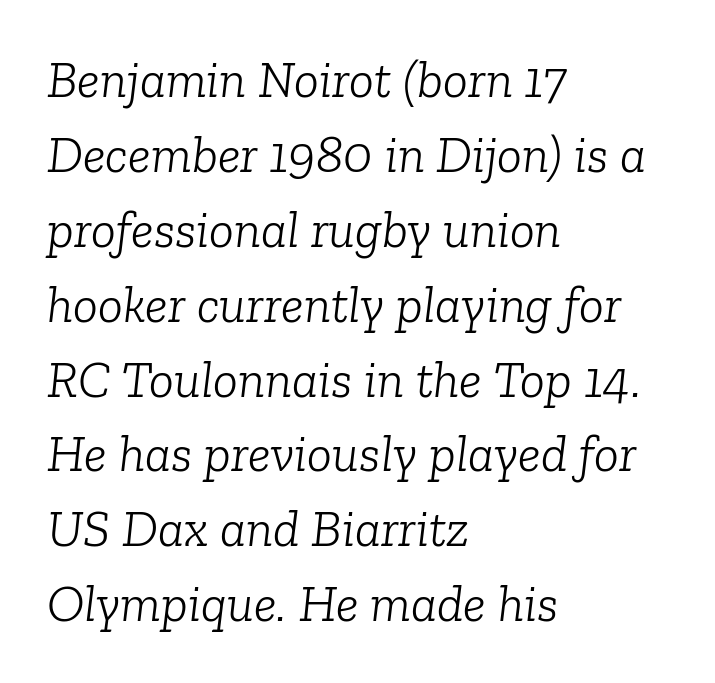
The image shows 52 px light serif type, italic (leaning right); set left-aligned, normal line spacing (1.44x), normal letter spacing, not underlined; low stroke contrast and a medium x-height.
